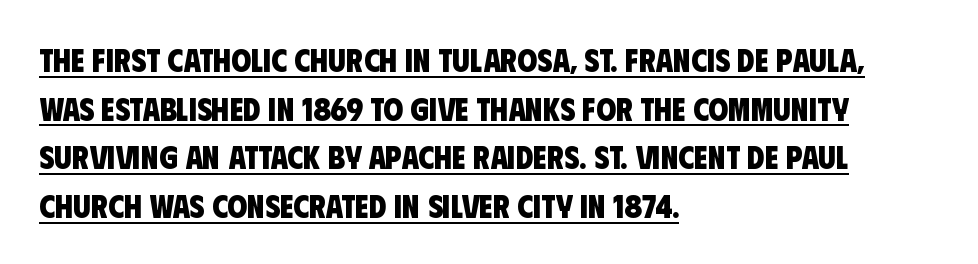
Every row of glyphs begins at an identical x-position on the left. The gaps between neighbouring characters are ordinary and unremarkable. Heft: maximum for text — a bold. The words here are underlined. Look at the bottom of the vertical strokes: they stop flat, with no serifs.
